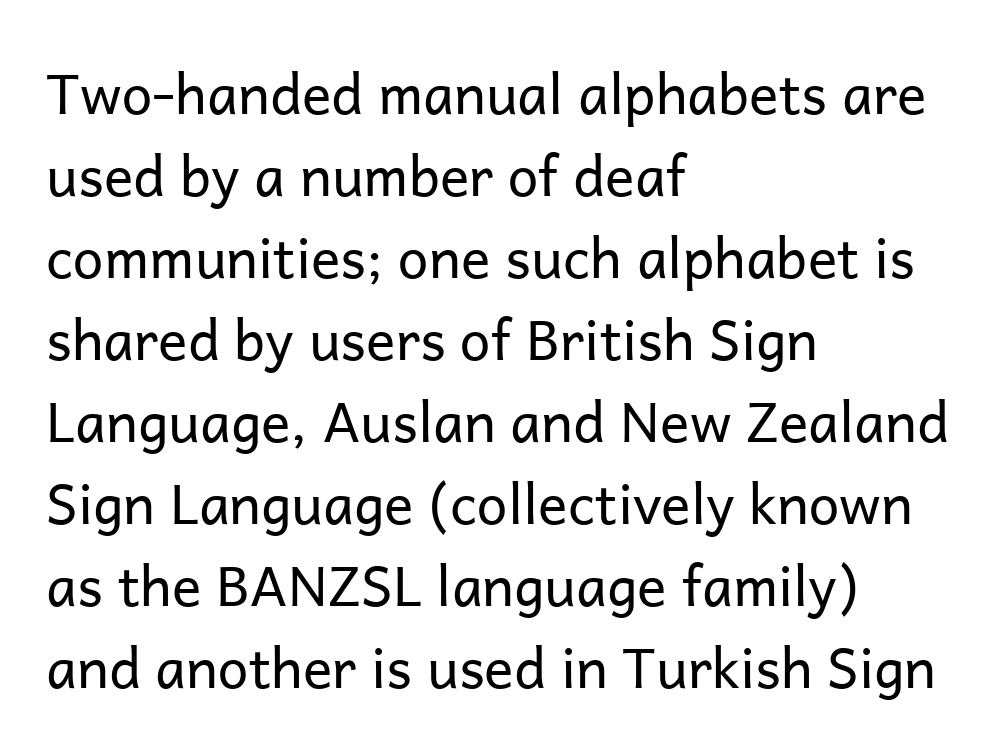
{"serif": "no", "italic": "no", "bold": "no", "weight": "regular", "width": "normal", "stroke_contrast": "low", "x_height": "medium", "monospaced": "no", "underline": "no", "align": "left", "line_spacing": "normal", "line_spacing_ratio": 1.49, "letter_spacing": "normal", "letter_spacing_em": 0.0, "glyph_px": 55}
